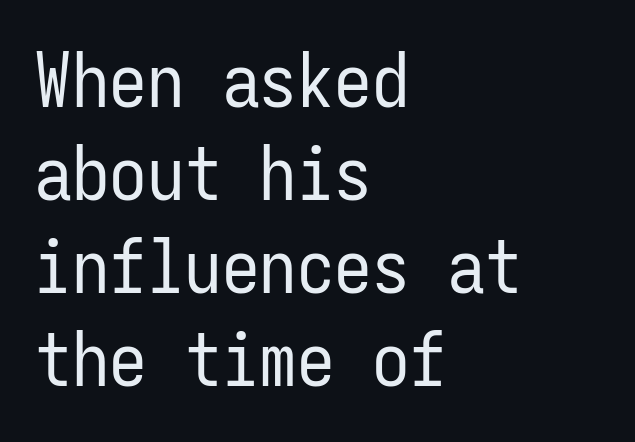
The image shows 75 px regular-weight, condensed sans-serif type, upright, monospaced; set left-aligned, line spacing 1.24x, normal letter spacing, not underlined; low stroke contrast and a medium x-height.
